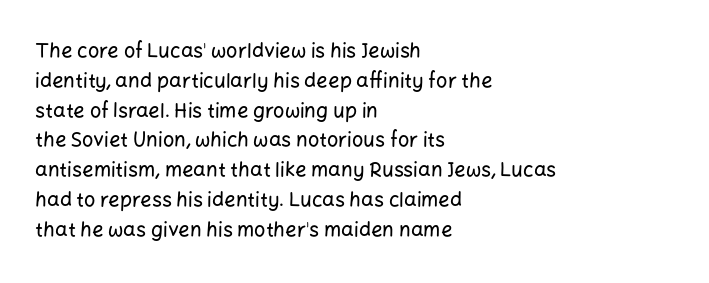
{"italic": "no", "underline": "no", "align": "left", "line_spacing": "normal", "line_spacing_ratio": 1.49, "letter_spacing": "normal", "letter_spacing_em": 0.0, "glyph_px": 20}
